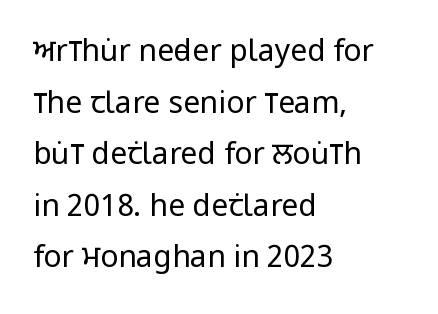
{"serif": "no", "italic": "no", "bold": "no", "weight": "regular", "width": "condensed", "stroke_contrast": "low", "x_height": "large", "monospaced": "no", "underline": "no", "align": "left", "line_spacing_ratio": 1.72, "letter_spacing": "normal", "letter_spacing_em": 0.0, "glyph_px": 30}
